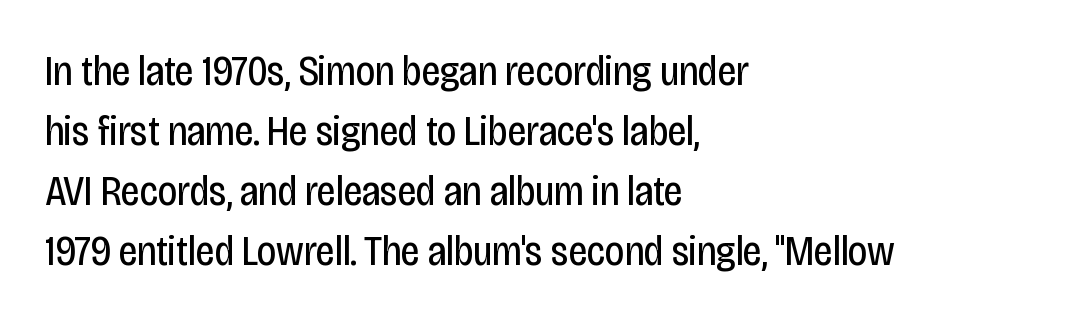
The image shows 42 px regular-weight, condensed sans-serif type, upright; set left-aligned, normal line spacing (1.43x), normal letter spacing, not underlined; low stroke contrast and a large x-height.
